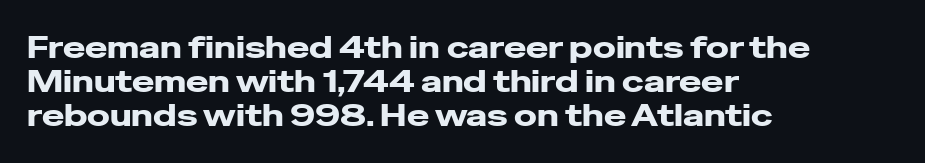
The image shows 30 px wide sans-serif type, upright; set left-aligned, tight line spacing (1.14x), normal letter spacing, not underlined; low stroke contrast and a medium x-height.
